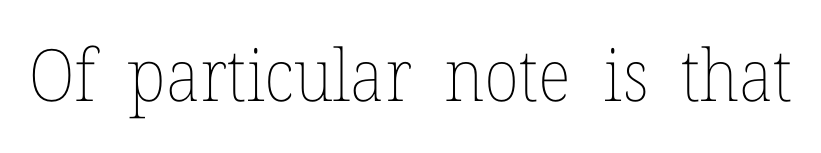
{"italic": "no", "bold": "no", "weight": "thin", "width": "normal", "stroke_contrast": "low", "x_height": "medium", "monospaced": "no", "underline": "no", "letter_spacing": "normal", "letter_spacing_em": 0.0, "glyph_px": 72}
